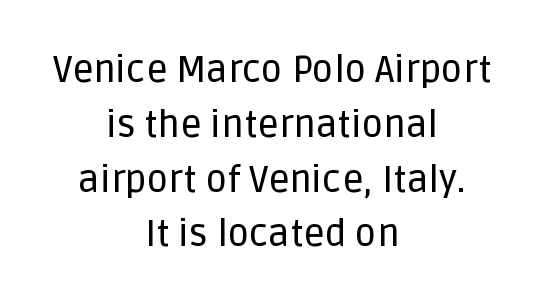
{"serif": "no", "italic": "no", "width": "normal", "stroke_contrast": "low", "x_height": "large", "monospaced": "no", "underline": "no", "align": "center", "line_spacing": "normal", "line_spacing_ratio": 1.48, "letter_spacing": "normal", "letter_spacing_em": 0.0, "glyph_px": 37}
